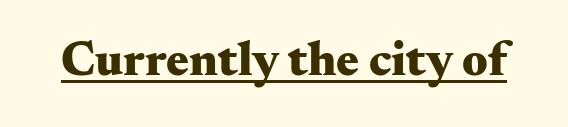
{"serif": "yes", "italic": "no", "bold": "yes", "weight": "heavy", "width": "wide", "stroke_contrast": "medium", "x_height": "small", "monospaced": "no", "underline": "yes", "letter_spacing": "normal", "letter_spacing_em": 0.0, "glyph_px": 48}
